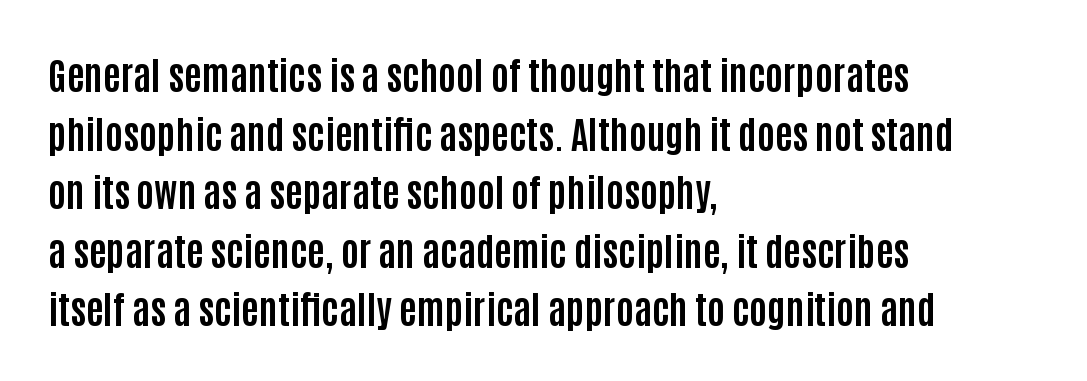
The image shows 38 px bold, condensed sans-serif type, upright; set left-aligned, normal line spacing (1.54x), normal letter spacing, not underlined; low stroke contrast and a large x-height.
